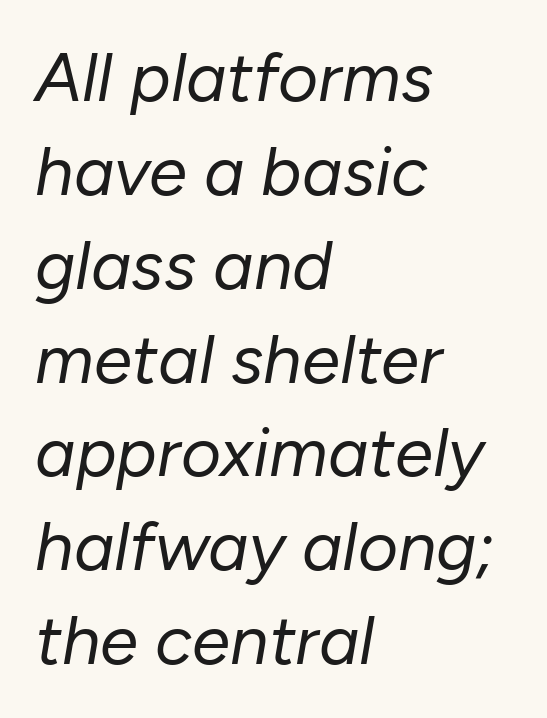
The image shows 69 px regular-weight type, italic (leaning right); set left-aligned, normal line spacing (1.36x), normal letter spacing, not underlined; low stroke contrast and a medium x-height.
